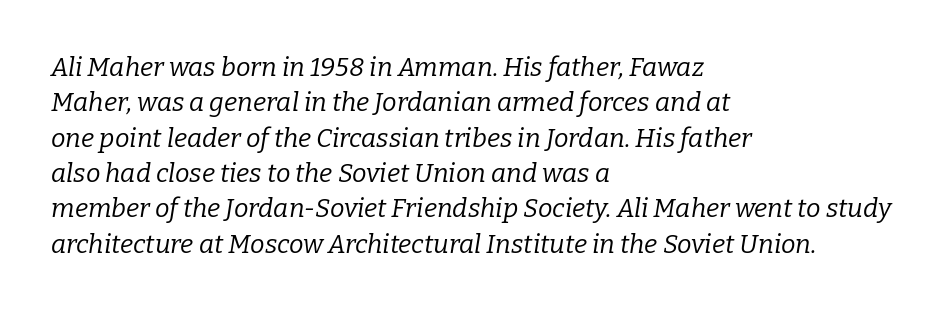
{"italic": "yes", "lean": "right", "slant_degrees": 9, "bold": "no", "underline": "no", "align": "left", "line_spacing": "normal", "line_spacing_ratio": 1.36, "letter_spacing": "normal", "letter_spacing_em": 0.0, "glyph_px": 26}
